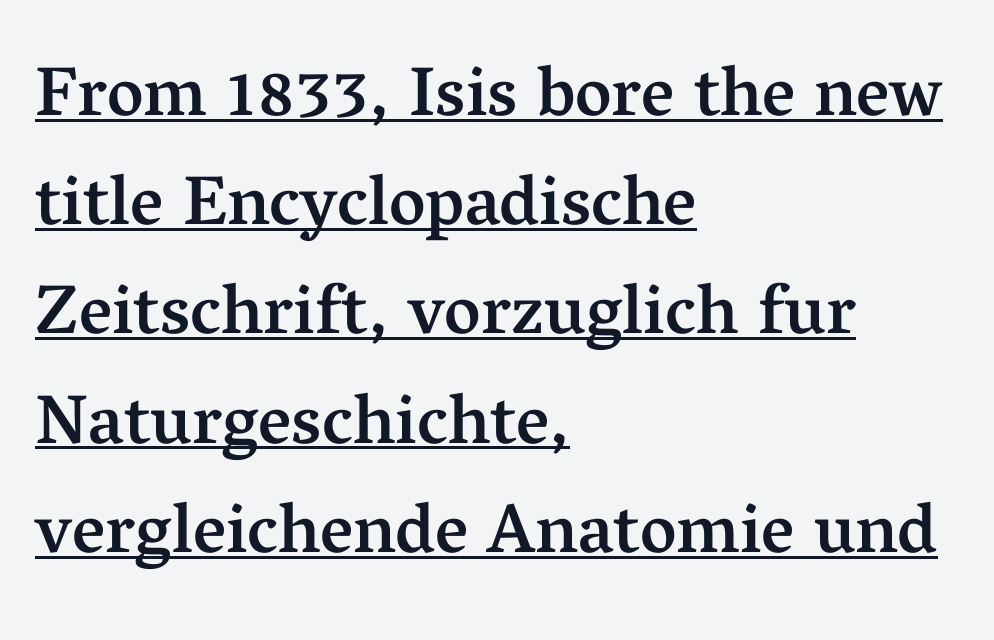
The image shows 70 px semibold serif type, upright; set left-aligned, normal line spacing (1.56x), normal letter spacing, underlined; medium stroke contrast and a medium x-height.
